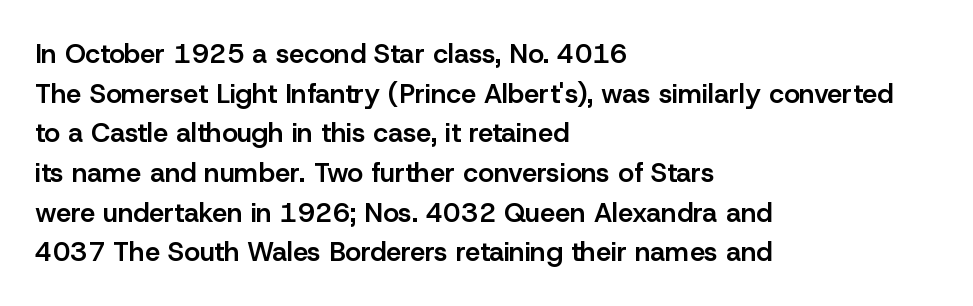
The image shows 27 px text type, upright; set left-aligned, normal line spacing (1.47x), normal letter spacing, not underlined.
